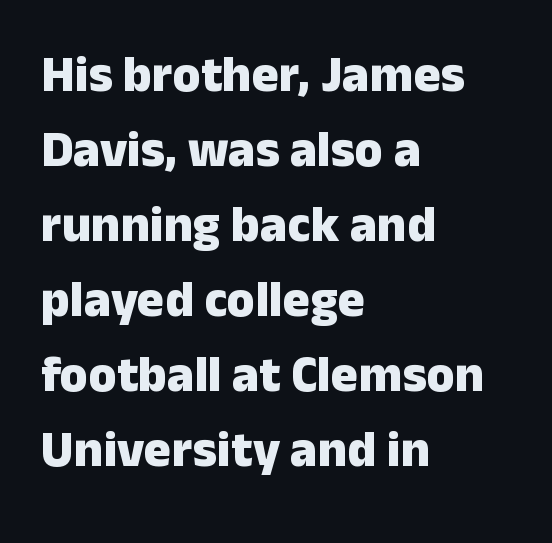
Spacing verdict: proportional, widths tailored to each character. The paragraph has a hard left edge and a soft right edge. The lettering holds an erect, upright posture throughout. Emphasis by weight is at full strength: bold. Serif or sans? Sans — the stroke terminals are bare. How are the letters spaced? Ordinarily, with no added tracking.
